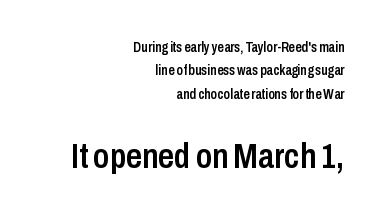
Q: Is the text bold? A: Semi-bold.
Q: Is the text italic (slanted)? A: No, it is upright.
Q: Is the typeface a serif or a sans-serif typeface? A: Sans-serif.
Q: Is the text underlined? A: No.
Q: How is the paragraph aligned? A: Right-aligned.
Q: Is the spacing between letters normal or unusually wide? A: Normal.
Q: Is the spacing between lines tight, normal or loose? A: Normal.
Q: Which block of text is set in a larger size, the first (top) or the second (bottom)? A: The second (bottom) one.
Q: Width (condensed, normal, or wide)? A: Condensed.
Q: Stroke contrast? A: Low.
Q: x-height? A: Medium.
Q: Monospaced? A: No.
